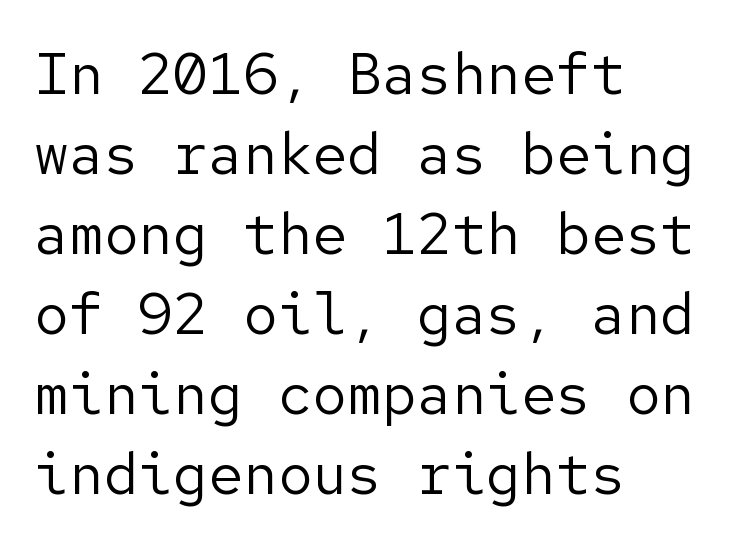
Q: Is the text bold? A: No.
Q: Is the text italic (slanted)? A: No, it is upright.
Q: Is the typeface a serif or a sans-serif typeface? A: Sans-serif.
Q: Is the text underlined? A: No.
Q: How is the paragraph aligned? A: Left-aligned.
Q: Is the spacing between letters normal or unusually wide? A: Normal.
Q: Is the spacing between lines tight, normal or loose? A: Normal.
Q: Width (condensed, normal, or wide)? A: Normal.
Q: Stroke contrast? A: Low.
Q: x-height? A: Medium.
